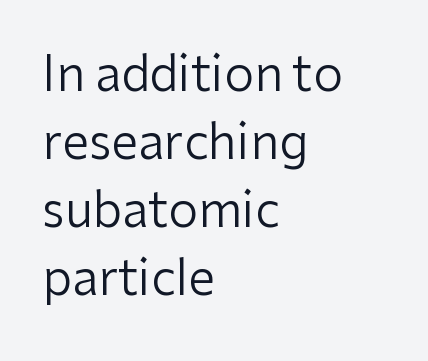
Q: Is the text bold? A: No.
Q: Is the text italic (slanted)? A: No, it is upright.
Q: Is the typeface a serif or a sans-serif typeface? A: Sans-serif.
Q: Is the text underlined? A: No.
Q: How is the paragraph aligned? A: Left-aligned.
Q: Is the spacing between letters normal or unusually wide? A: Normal.
Q: Is the spacing between lines tight, normal or loose? A: Normal.
Q: Width (condensed, normal, or wide)? A: Normal.
Q: Stroke contrast? A: Low.
Q: x-height? A: Medium.
Q: Monospaced? A: No.
